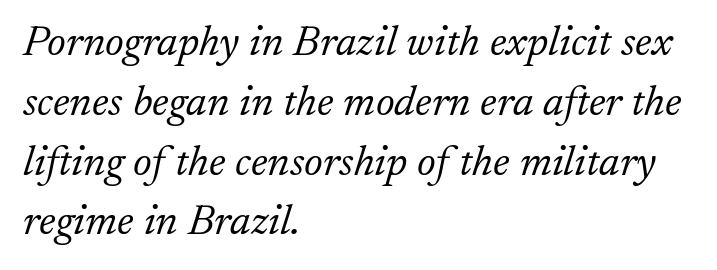
Rendered with sloped, italic letterforms. Nothing unusual about the tracking: characters are spaced as the font intends. Looks like regular typesetting: each glyph gets only the width it needs. Vertical spacing — default. In terms of letterform style, serifs are clearly present.
